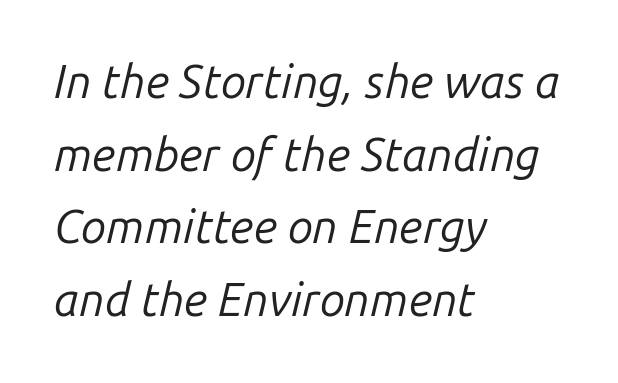
{"italic": "yes", "lean": "right", "slant_degrees": 14, "bold": "no", "weight": "regular", "width": "normal", "stroke_contrast": "low", "x_height": "medium", "monospaced": "no", "underline": "no", "align": "left", "line_spacing": "normal", "line_spacing_ratio": 1.58, "letter_spacing": "normal", "letter_spacing_em": 0.0, "glyph_px": 46}
